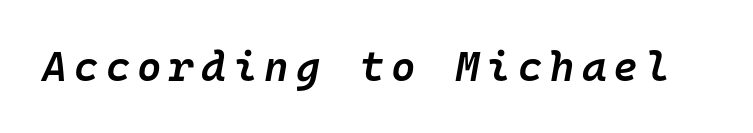
The image shows 42 px semibold type, italic (leaning right), monospaced; set not underlined; low stroke contrast and a medium x-height.
